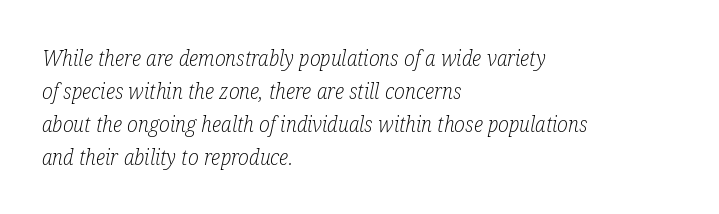
Q: Is the text bold? A: No.
Q: Is the text italic (slanted)? A: Yes, it leans right by about 12 degrees.
Q: Is the text underlined? A: No.
Q: How is the paragraph aligned? A: Left-aligned.
Q: Is the spacing between letters normal or unusually wide? A: Normal.
Q: Is the spacing between lines tight, normal or loose? A: Normal.
